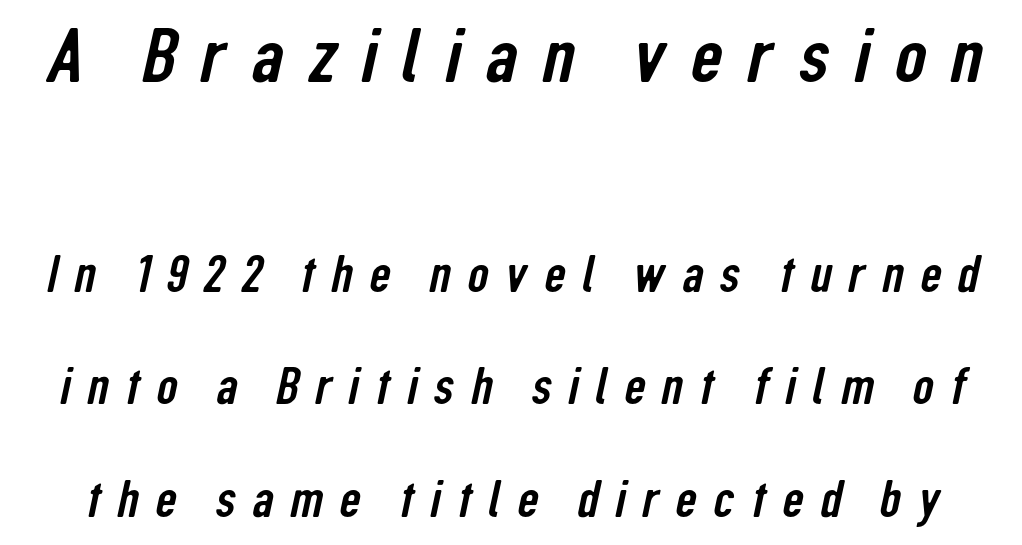
Loosely led — the rows are spread out. Beneath every word, the page is bare. Examine the stroke ends and you'll find no serifs. The initial chunk of copy outweighs the following chunk in type size. What stands out about the letter spacing? Its width — letters are far apart.
